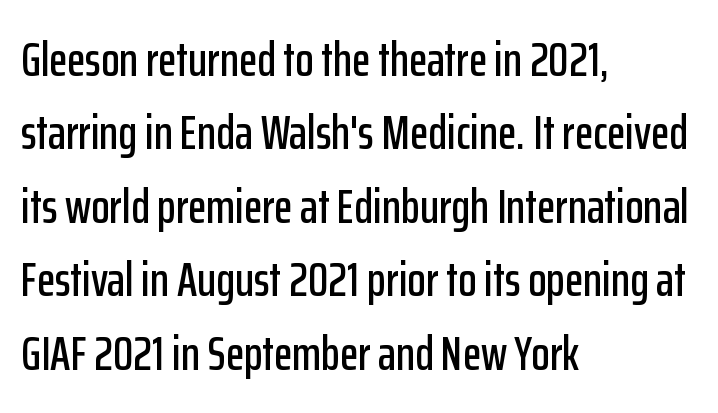
The image shows 48 px condensed sans-serif type, upright; set left-aligned, normal line spacing (1.53x), normal letter spacing, not underlined; low stroke contrast and a medium x-height.
